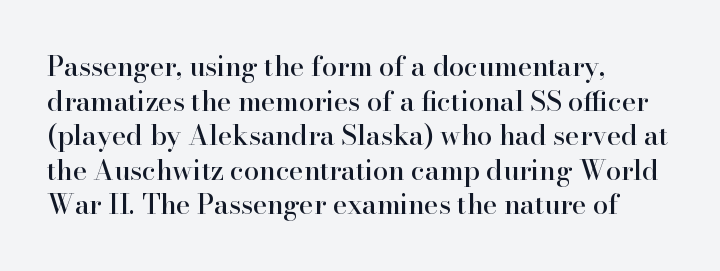
{"italic": "no", "underline": "no", "align": "left", "line_spacing": "normal", "line_spacing_ratio": 1.28, "letter_spacing": "normal", "letter_spacing_em": 0.0, "glyph_px": 27}
